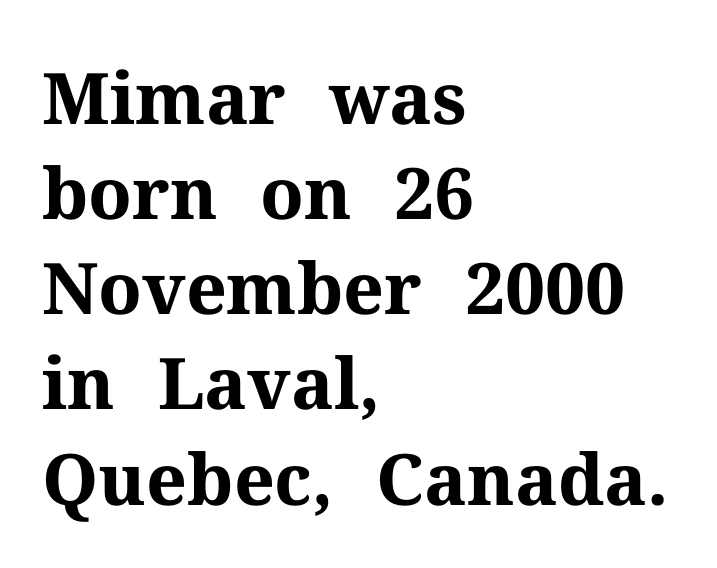
The image shows 71 px bold serif type, upright; set left-aligned, normal line spacing (1.34x), normal letter spacing, not underlined; medium stroke contrast and a medium x-height.
